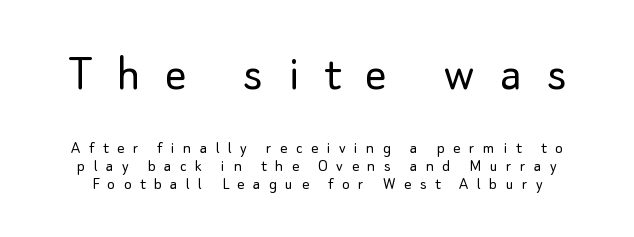
Q: Is the text bold? A: No.
Q: Is the text italic (slanted)? A: No, it is upright.
Q: Is the typeface a serif or a sans-serif typeface? A: Sans-serif.
Q: Is the text underlined? A: No.
Q: Is the spacing between letters normal or unusually wide? A: Unusually wide.
Q: Is the spacing between lines tight, normal or loose? A: Tight.
Q: Which block of text is set in a larger size, the first (top) or the second (bottom)? A: The first (top) one.
Q: Width (condensed, normal, or wide)? A: Normal.
Q: Stroke contrast? A: Low.
Q: x-height? A: Small.
Q: Monospaced? A: No.
